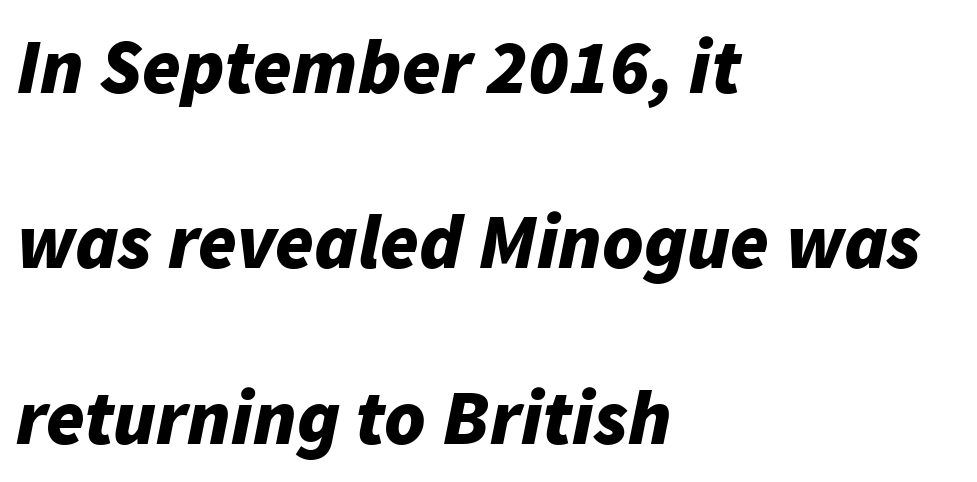
{"italic": "yes", "lean": "right", "slant_degrees": 11, "bold": "yes", "weight": "bold", "width": "normal", "stroke_contrast": "low", "x_height": "medium", "monospaced": "no", "underline": "no", "align": "left", "line_spacing": "loose", "line_spacing_ratio": 2.25, "letter_spacing": "normal", "letter_spacing_em": 0.0, "glyph_px": 78}
